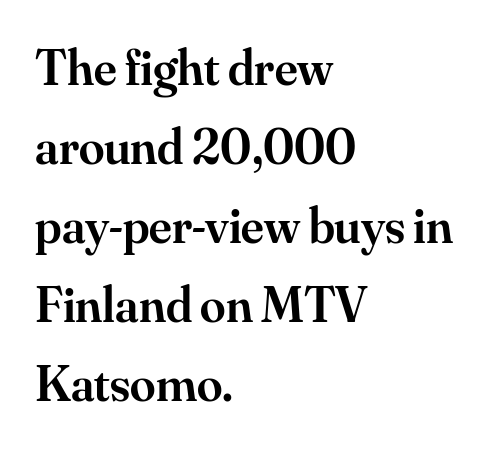
{"serif": "yes", "italic": "no", "bold": "semi", "weight": "semibold", "width": "normal", "stroke_contrast": "medium", "x_height": "small", "monospaced": "no", "underline": "no", "align": "left", "line_spacing": "normal", "line_spacing_ratio": 1.55, "letter_spacing": "normal", "letter_spacing_em": 0.0, "glyph_px": 51}
